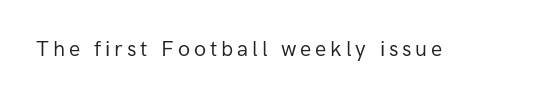
Nope, not italic — everything's standing straight. Weight: regular or lighter. This rendering features lettering with no underline.
